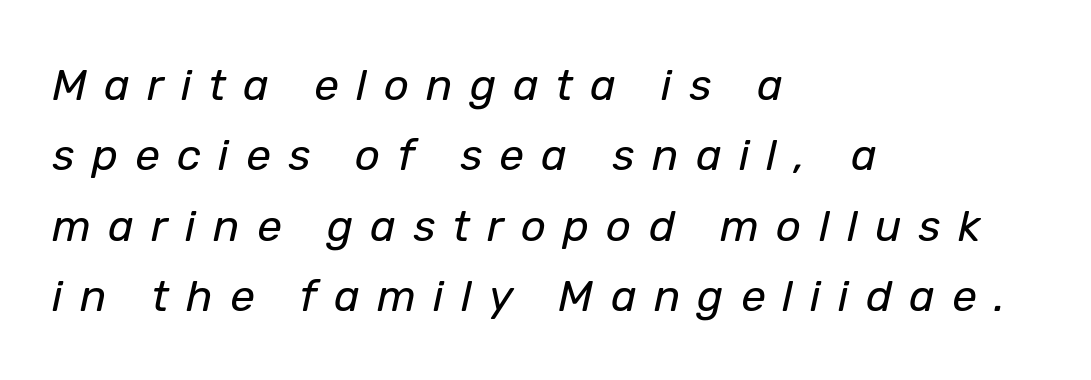
One-word summary of the alignment: left. Stems here are at most as thick as an everyday book face. The glyphs are unaccompanied by any horizontal stroke below them. If you drew a line through each stem, it would be angled. Glyph-to-glyph distance is far greater than everyday printed text.
